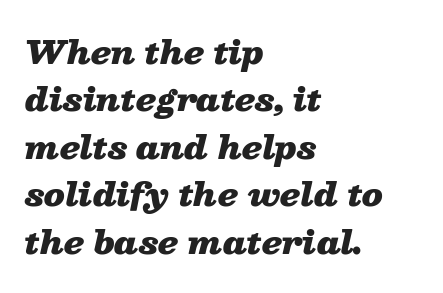
Between one letter and the next there's only the usual sliver of space. Proportional: the letters do not fall into vertical columns. The specimen omits any rule beneath the text block's lines. Reading down the block, your eye returns to a fixed left position each line. The lettering tilts uniformly, giving the passage an italic look.
